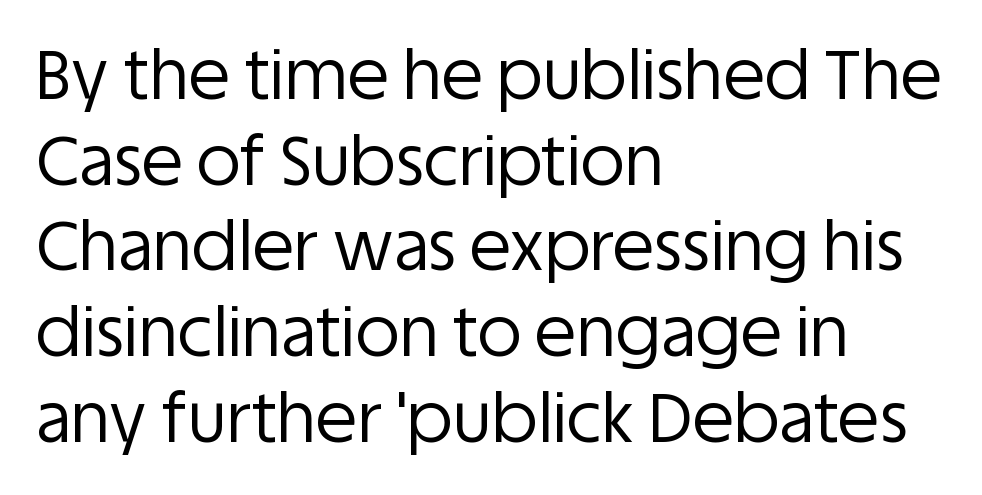
{"serif": "no", "italic": "no", "bold": "no", "weight": "regular", "width": "normal", "stroke_contrast": "low", "x_height": "large", "monospaced": "no", "underline": "no", "align": "left", "line_spacing": "normal", "line_spacing_ratio": 1.26, "letter_spacing": "normal", "letter_spacing_em": 0.0, "glyph_px": 68}
